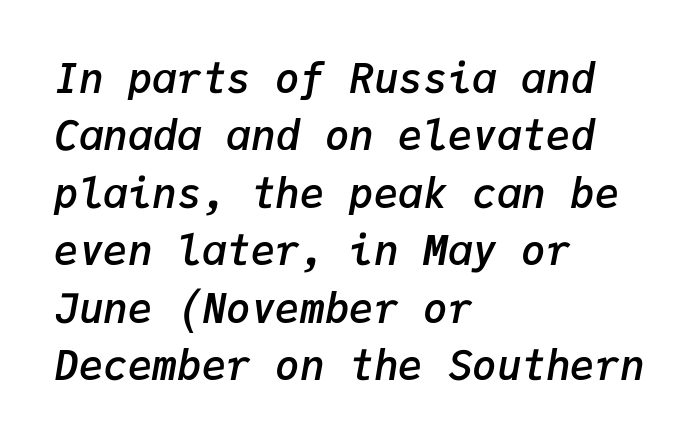
{"italic": "yes", "lean": "right", "slant_degrees": 9, "bold": "semi", "weight": "semibold", "width": "normal", "stroke_contrast": "low", "x_height": "medium", "monospaced": "yes", "underline": "no", "align": "left", "line_spacing": "normal", "line_spacing_ratio": 1.4, "letter_spacing": "normal", "letter_spacing_em": 0.0, "glyph_px": 41}
